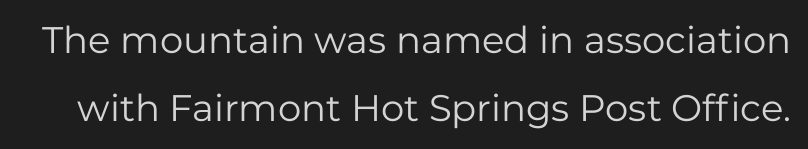
Q: Is the text bold? A: No.
Q: Is the text italic (slanted)? A: No, it is upright.
Q: Is the typeface a serif or a sans-serif typeface? A: Sans-serif.
Q: Is the text underlined? A: No.
Q: Is the spacing between letters normal or unusually wide? A: Normal.
Q: Width (condensed, normal, or wide)? A: Normal.
Q: Stroke contrast? A: Low.
Q: x-height? A: Medium.
Q: Monospaced? A: No.
